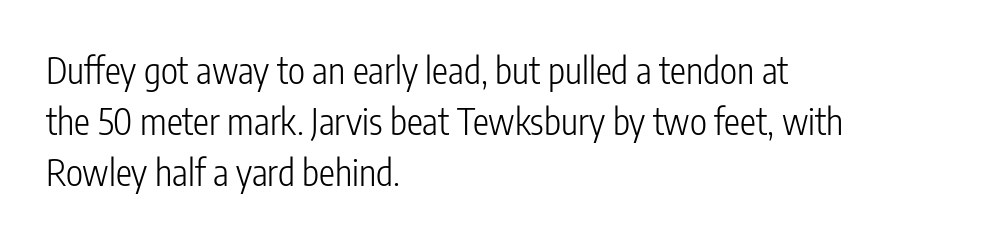
{"serif": "no", "italic": "no", "bold": "no", "weight": "light", "width": "condensed", "stroke_contrast": "low", "x_height": "medium", "monospaced": "no", "underline": "no", "align": "left", "line_spacing": "normal", "line_spacing_ratio": 1.41, "letter_spacing": "normal", "letter_spacing_em": 0.0, "glyph_px": 36}
